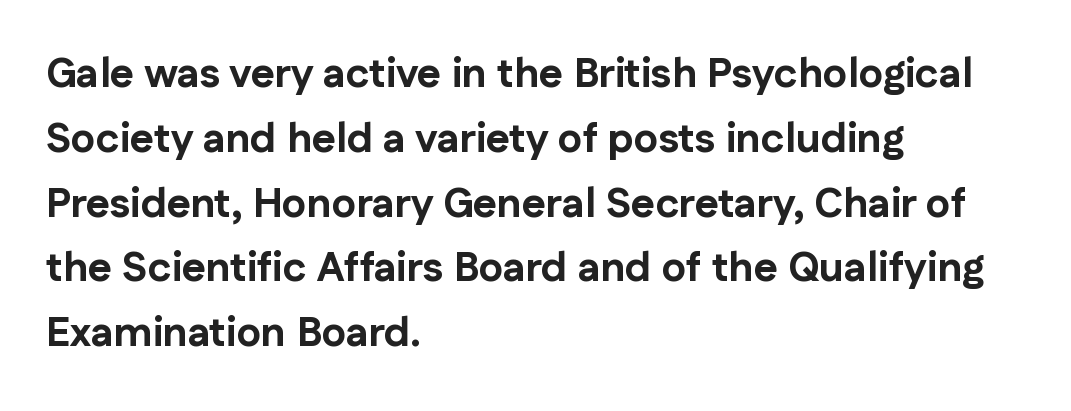
Q: Is the text bold? A: Yes.
Q: Is the text italic (slanted)? A: No, it is upright.
Q: Is the typeface a serif or a sans-serif typeface? A: Sans-serif.
Q: Is the text underlined? A: No.
Q: How is the paragraph aligned? A: Left-aligned.
Q: Is the spacing between letters normal or unusually wide? A: Normal.
Q: Is the spacing between lines tight, normal or loose? A: Normal.
Q: Width (condensed, normal, or wide)? A: Normal.
Q: Stroke contrast? A: Low.
Q: x-height? A: Medium.
Q: Monospaced? A: No.
